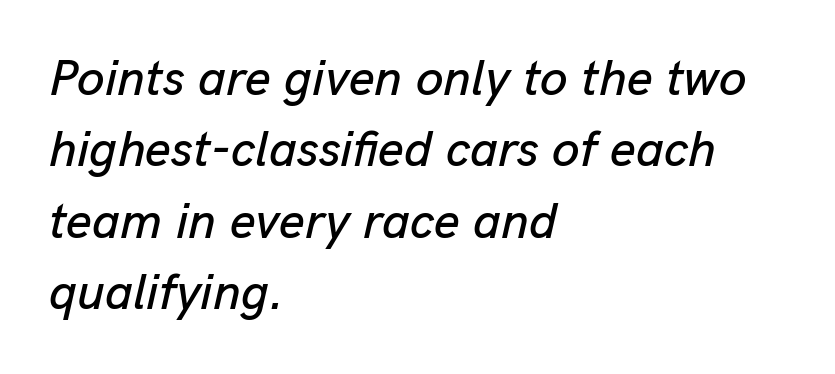
Q: Is the text italic (slanted)? A: Yes, it leans right by about 13 degrees.
Q: Is the text underlined? A: No.
Q: How is the paragraph aligned? A: Left-aligned.
Q: Is the spacing between letters normal or unusually wide? A: Normal.
Q: Is the spacing between lines tight, normal or loose? A: Normal.
Q: Width (condensed, normal, or wide)? A: Normal.
Q: Stroke contrast? A: Low.
Q: x-height? A: Medium.
Q: Monospaced? A: No.
